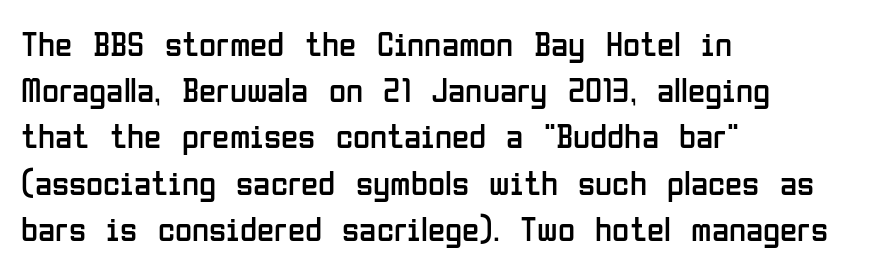
The image shows 35 px regular-weight, condensed sans-serif type, upright; set left-aligned, normal line spacing (1.32x), normal letter spacing, not underlined; low stroke contrast and a medium x-height.
